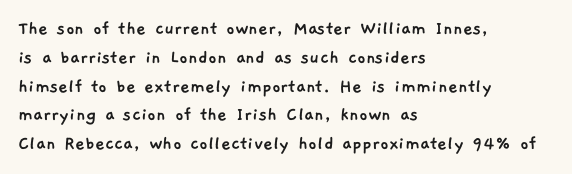
The area under the type is left untouched. In CSS terms this would be text-align: left. The lines sit at an ordinary, default distance from one another. The rendering keeps characters at their native spacing.
